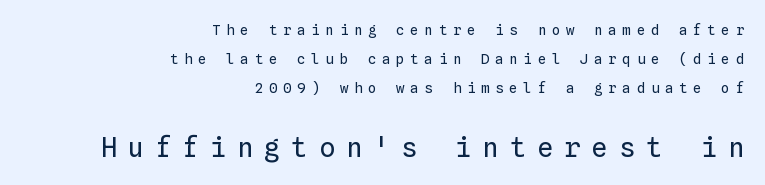
{"italic": "no", "bold": "no", "underline": "no", "align": "right", "line_spacing": "loose", "line_spacing_ratio": 2.07, "letter_spacing": "wide", "letter_spacing_em": 0.41, "larger_block": "second", "size_ratio": 1.93, "glyph_px": 27}
